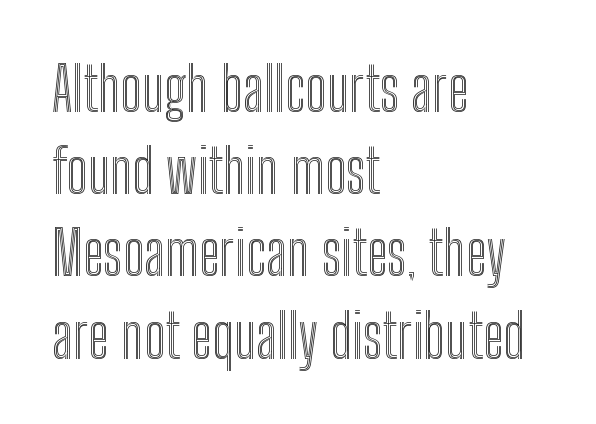
Q: Is the text italic (slanted)? A: No, it is upright.
Q: Is the text underlined? A: No.
Q: How is the paragraph aligned? A: Left-aligned.
Q: Is the spacing between letters normal or unusually wide? A: Normal.
Q: Is the spacing between lines tight, normal or loose? A: Normal.
Q: Width (condensed, normal, or wide)? A: Condensed.
Q: x-height? A: Medium.
Q: Monospaced? A: No.
